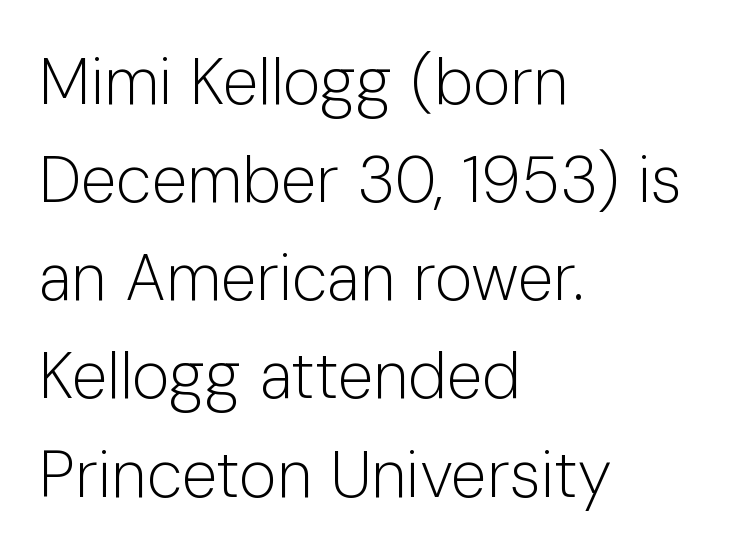
The image shows 65 px light sans-serif type, upright; set left-aligned, normal line spacing (1.51x), normal letter spacing, not underlined; low stroke contrast and a medium x-height.
